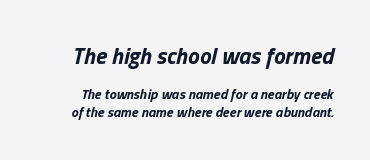
The image shows 23 px bold type, italic (leaning right); set line spacing 1.22x, normal letter spacing, not underlined; the first (top) block is 1.64x larger.
